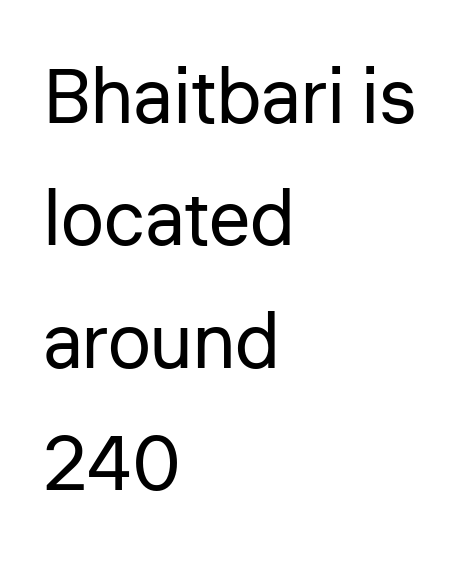
{"serif": "no", "italic": "no", "bold": "no", "weight": "regular", "width": "normal", "stroke_contrast": "low", "x_height": "medium", "monospaced": "no", "underline": "no", "align": "left", "line_spacing": "normal", "line_spacing_ratio": 1.59, "letter_spacing": "normal", "letter_spacing_em": 0.0, "glyph_px": 77}
